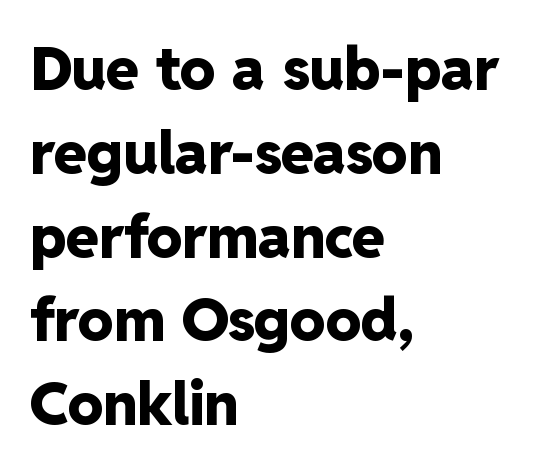
The leading is moderate, giving the passage an even texture. Serif or sans? Sans — the stroke terminals are bare. Nobody drew a line under any word here. The letters are bold, with thick, heavy strokes. A typesetter would mark this as roman, not italic.
